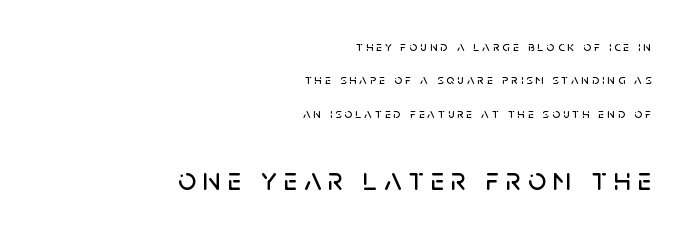
{"serif": "no", "italic": "no", "width": "normal", "stroke_contrast": "low", "x_height": "large", "monospaced": "no", "underline": "no", "align": "right", "line_spacing": "loose", "line_spacing_ratio": 2.39, "letter_spacing": "wide", "letter_spacing_em": 0.21, "larger_block": "second", "size_ratio": 2.29, "glyph_px": 32}
